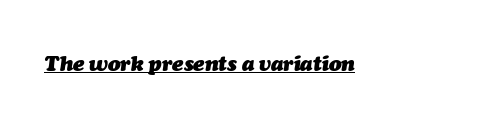
Italic: yes, the glyphs are oblique. Every word sits above its own underline. Layout note: lines flush left. The font is running at its bold setting. What stands out about the letter spacing? Nothing — it is the standard amount.
